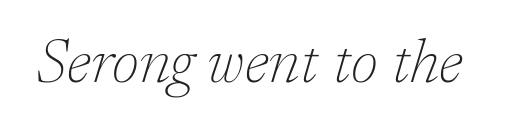
The passage shown is not bold in any degree. To sum up the face: it has serifs. Unmarked baselines from the first word to the last. Note the varied advance widths — an 'i' is clearly narrower than an 'm'. The type is set solid horizontally, with unmodified tracking.
